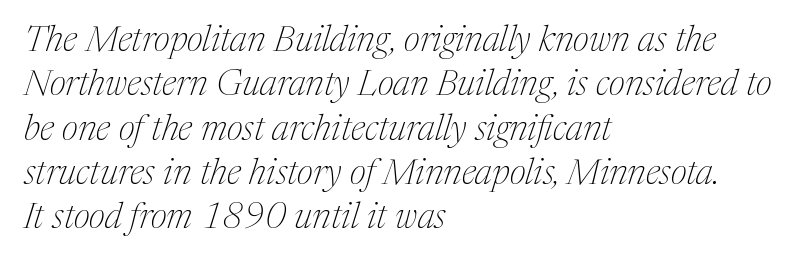
Q: Is the text bold? A: No.
Q: Is the text italic (slanted)? A: Yes, it leans right by about 17 degrees.
Q: Is the typeface a serif or a sans-serif typeface? A: Serif.
Q: Is the text underlined? A: No.
Q: How is the paragraph aligned? A: Left-aligned.
Q: Is the spacing between letters normal or unusually wide? A: Normal.
Q: Width (condensed, normal, or wide)? A: Normal.
Q: Stroke contrast? A: Medium.
Q: x-height? A: Medium.
Q: Monospaced? A: No.
